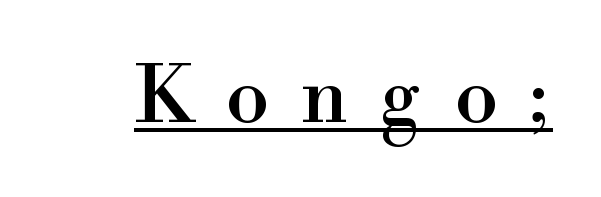
{"serif": "yes", "italic": "no", "width": "normal", "x_height": "small", "monospaced": "no", "underline": "yes", "letter_spacing": "wide", "letter_spacing_em": 0.42, "glyph_px": 78}
